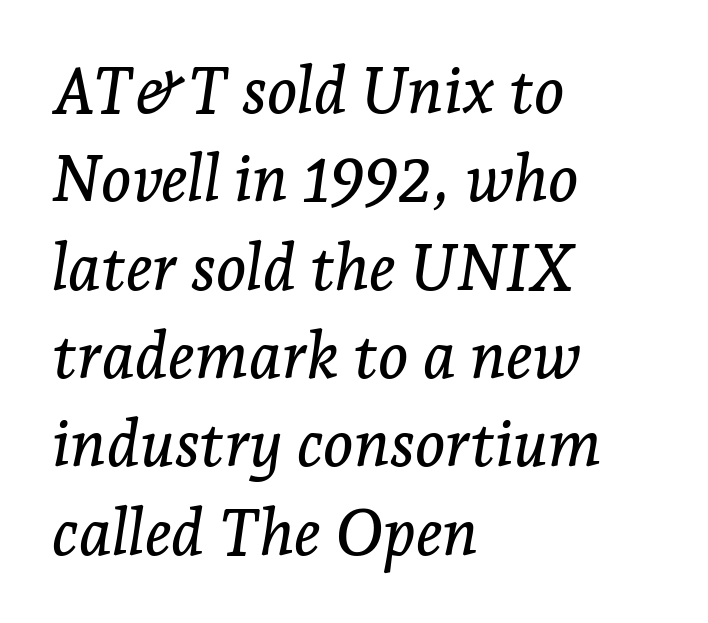
Q: Is the text italic (slanted)? A: Yes, it leans right by about 7 degrees.
Q: Is the typeface a serif or a sans-serif typeface? A: Serif.
Q: Is the text underlined? A: No.
Q: How is the paragraph aligned? A: Left-aligned.
Q: Is the spacing between letters normal or unusually wide? A: Normal.
Q: Is the spacing between lines tight, normal or loose? A: Normal.
Q: Width (condensed, normal, or wide)? A: Normal.
Q: Stroke contrast? A: Low.
Q: x-height? A: Medium.
Q: Monospaced? A: No.
